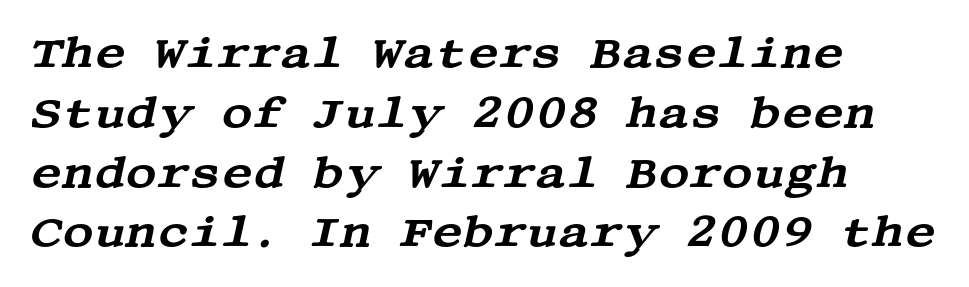
Q: Is the text italic (slanted)? A: Yes, it leans right by about 13 degrees.
Q: Is the typeface a serif or a sans-serif typeface? A: Serif.
Q: Is the text underlined? A: No.
Q: How is the paragraph aligned? A: Left-aligned.
Q: Is the spacing between letters normal or unusually wide? A: Normal.
Q: Is the spacing between lines tight, normal or loose? A: Normal.
Q: Width (condensed, normal, or wide)? A: Wide.
Q: Stroke contrast? A: Medium.
Q: x-height? A: Large.
